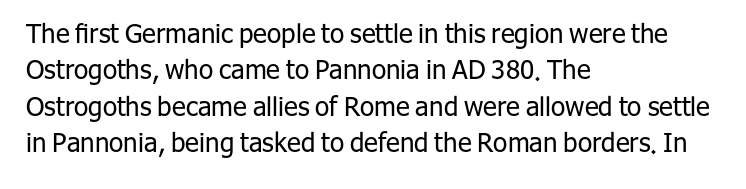
{"italic": "no", "bold": "no", "underline": "no", "align": "left", "line_spacing": "normal", "line_spacing_ratio": 1.4, "letter_spacing": "normal", "letter_spacing_em": 0.0, "glyph_px": 26}
